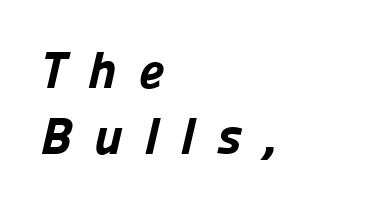
{"serif": "no", "bold": "yes", "weight": "bold", "width": "normal", "stroke_contrast": "low", "x_height": "medium", "monospaced": "no", "underline": "no", "align": "left", "line_spacing": "normal", "line_spacing_ratio": 1.27, "letter_spacing": "wide", "letter_spacing_em": 0.42, "glyph_px": 52}
